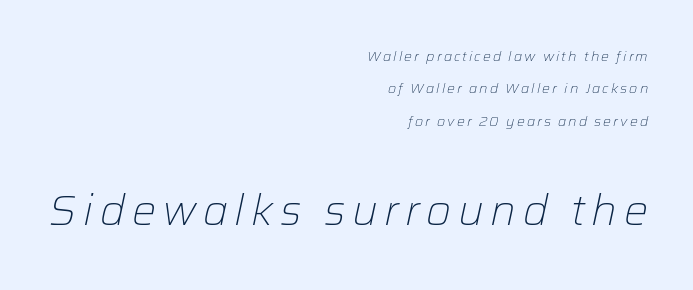
Q: Is the text bold? A: No.
Q: Is the text italic (slanted)? A: Yes, it leans right by about 12 degrees.
Q: Is the text underlined? A: No.
Q: How is the paragraph aligned? A: Right-aligned.
Q: Is the spacing between lines tight, normal or loose? A: Loose.
Q: Which block of text is set in a larger size, the first (top) or the second (bottom)? A: The second (bottom) one.
Q: Width (condensed, normal, or wide)? A: Normal.
Q: Stroke contrast? A: Low.
Q: x-height? A: Medium.
Q: Monospaced? A: No.
